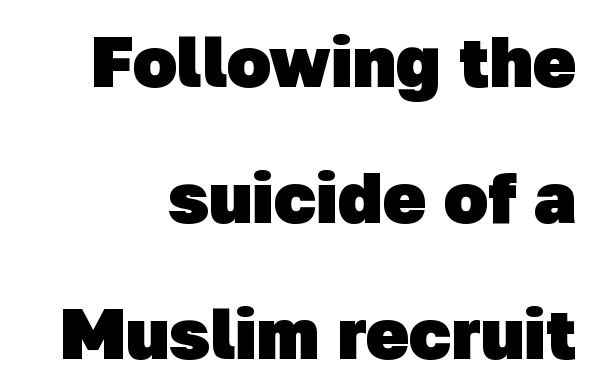
{"serif": "no", "bold": "yes", "weight": "heavy", "width": "normal", "stroke_contrast": "low", "x_height": "medium", "monospaced": "no", "underline": "no", "align": "right", "line_spacing_ratio": 1.89, "letter_spacing": "normal", "letter_spacing_em": 0.0, "glyph_px": 72}
